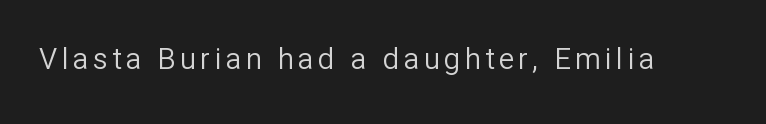
Q: Is the text bold? A: No.
Q: Is the text italic (slanted)? A: No, it is upright.
Q: Is the typeface a serif or a sans-serif typeface? A: Sans-serif.
Q: Is the text underlined? A: No.
Q: Width (condensed, normal, or wide)? A: Normal.
Q: Stroke contrast? A: Low.
Q: x-height? A: Medium.
Q: Monospaced? A: No.
